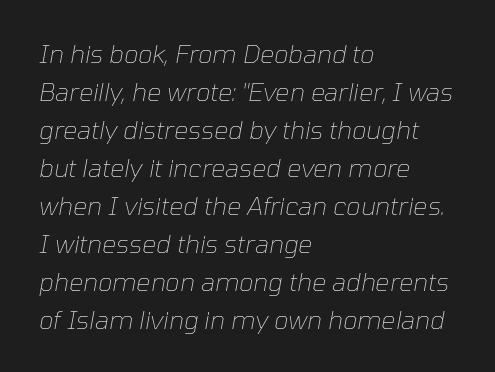
{"italic": "yes", "lean": "right", "slant_degrees": 10, "bold": "no", "underline": "no", "align": "left", "line_spacing": "normal", "line_spacing_ratio": 1.52, "letter_spacing": "normal", "letter_spacing_em": 0.0, "glyph_px": 25}
